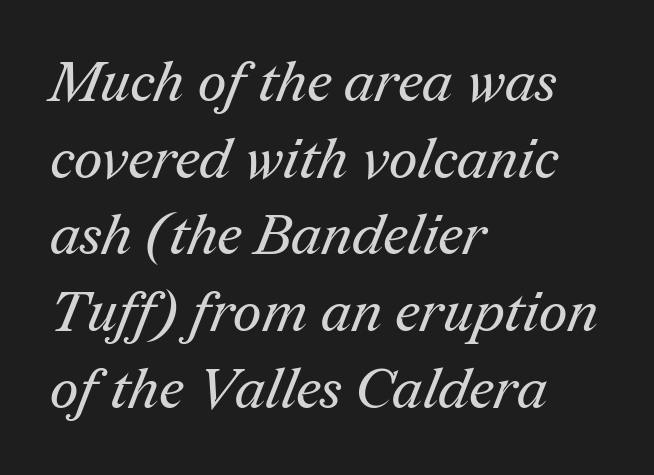
{"serif": "yes", "bold": "no", "weight": "regular", "width": "normal", "stroke_contrast": "medium", "x_height": "medium", "monospaced": "no", "underline": "no", "align": "left", "line_spacing": "normal", "line_spacing_ratio": 1.37, "letter_spacing": "normal", "letter_spacing_em": 0.0, "glyph_px": 56}
